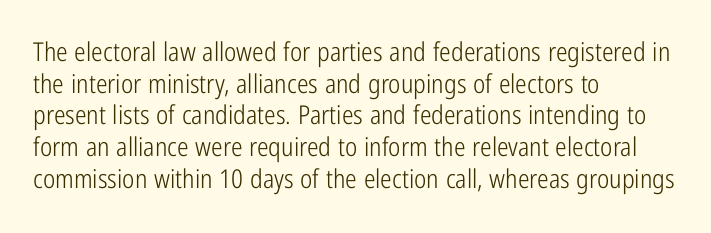
Nope, not italic — everything's standing straight. The font is comparable to plain body text, perhaps lighter. Inter-character spacing is left at the font's built-in metrics. The zone under the glyphs is completely vacant. These lines are set flush left with a ragged right edge.
